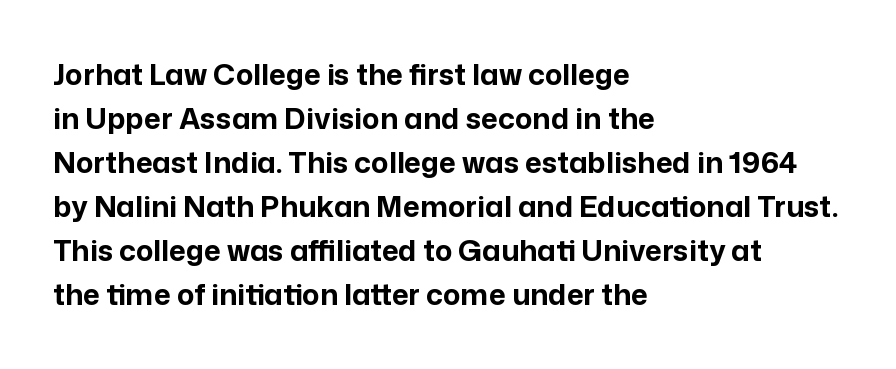
Reading down the column, the eye jumps a familiar distance to each next line. Each letter keeps its own natural width here, so spacing adapts to shape. Leftover space on each line is placed entirely after the last word. You could call the tracking neutral — neither tight nor loose. Check where the strokes stop: nothing finishes them off — pure sans.
